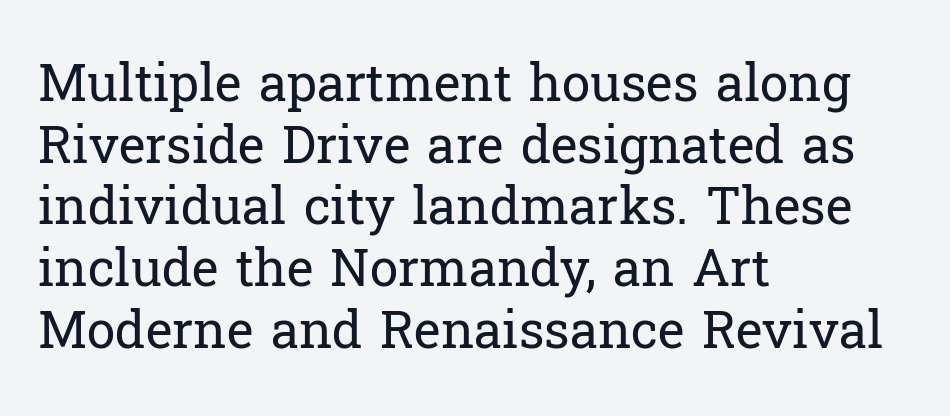
{"serif": "yes", "italic": "no", "bold": "no", "weight": "regular", "width": "normal", "stroke_contrast": "low", "x_height": "medium", "monospaced": "no", "underline": "no", "align": "left", "line_spacing_ratio": 1.21, "letter_spacing": "normal", "letter_spacing_em": 0.0, "glyph_px": 51}
